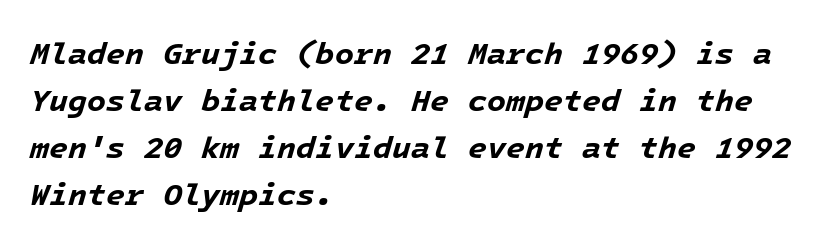
{"italic": "yes", "lean": "right", "slant_degrees": 16, "bold": "yes", "weight": "bold", "width": "normal", "stroke_contrast": "low", "x_height": "medium", "underline": "no", "align": "left", "line_spacing": "normal", "line_spacing_ratio": 1.52, "letter_spacing": "normal", "letter_spacing_em": 0.0, "glyph_px": 31}
